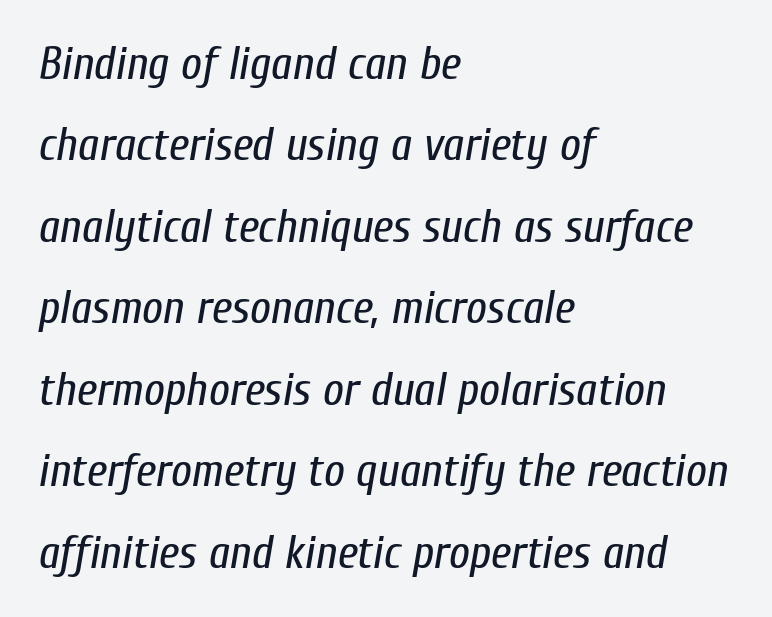
{"italic": "yes", "lean": "right", "slant_degrees": 10, "bold": "no", "weight": "regular", "width": "condensed", "stroke_contrast": "low", "x_height": "medium", "monospaced": "no", "underline": "no", "align": "left", "line_spacing_ratio": 1.77, "letter_spacing": "normal", "letter_spacing_em": 0.0, "glyph_px": 46}
